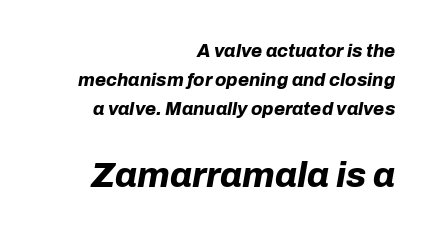
The image shows 35 px bold type, italic (leaning right); set right-aligned, normal line spacing (1.61x), normal letter spacing, not underlined; the second (bottom) block is 1.94x larger; low stroke contrast and a medium x-height.
